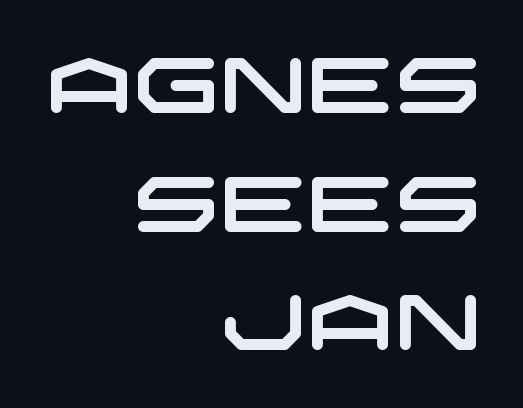
Leading matches the norm, producing a regular column. This rendering leaves character spacing at its baseline value. Compared with a flush-left layout, this one pins lines to the opposite, right side. The gap between lines stays unmarked.
